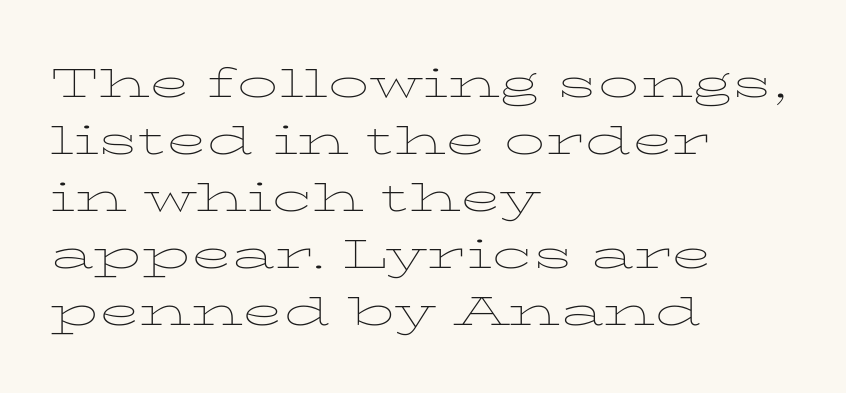
{"serif": "yes", "italic": "no", "bold": "no", "weight": "thin", "width": "wide", "stroke_contrast": "low", "x_height": "medium", "monospaced": "no", "underline": "no", "align": "left", "line_spacing": "normal", "line_spacing_ratio": 1.39, "letter_spacing": "normal", "letter_spacing_em": 0.0, "glyph_px": 41}
